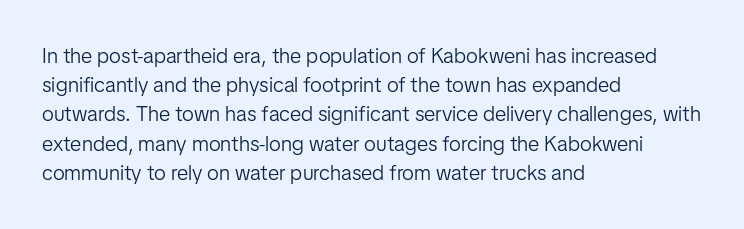
Q: Is the text bold? A: No.
Q: Is the text italic (slanted)? A: No, it is upright.
Q: Is the text underlined? A: No.
Q: How is the paragraph aligned? A: Left-aligned.
Q: Is the spacing between letters normal or unusually wide? A: Normal.
Q: Is the spacing between lines tight, normal or loose? A: Normal.
